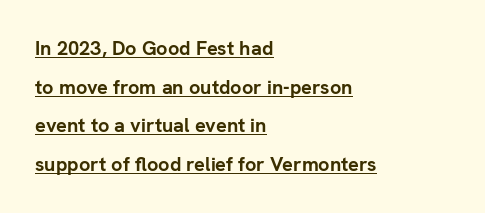
Q: Is the text bold? A: Yes.
Q: Is the text italic (slanted)? A: No, it is upright.
Q: Is the text underlined? A: Yes.
Q: How is the paragraph aligned? A: Left-aligned.
Q: Is the spacing between letters normal or unusually wide? A: Normal.
Q: Is the spacing between lines tight, normal or loose? A: Loose.
